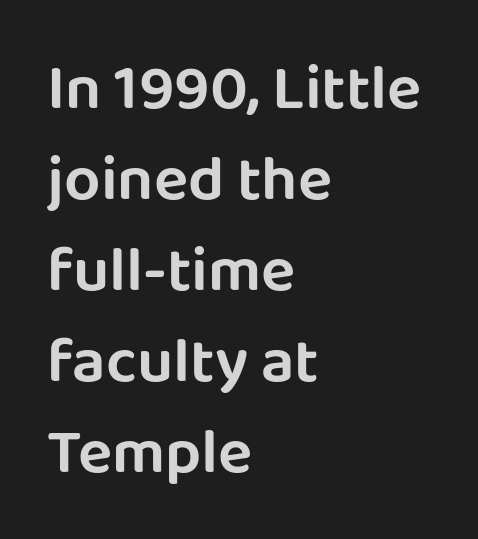
{"serif": "no", "italic": "no", "width": "normal", "stroke_contrast": "low", "x_height": "large", "monospaced": "no", "underline": "no", "align": "left", "line_spacing": "normal", "line_spacing_ratio": 1.42, "letter_spacing": "normal", "letter_spacing_em": 0.0, "glyph_px": 64}
